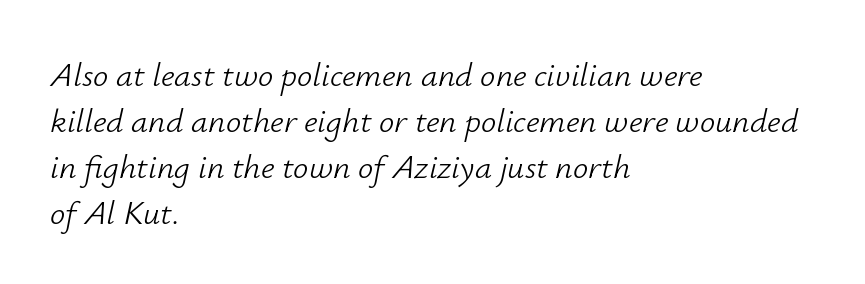
The horizontal fit of the characters is conventional and even. This is oblique type, the kind used for emphasis or titles. Each letter keeps its own natural width here, so spacing adapts to shape. Only glyphs here, with clear space below each row.
